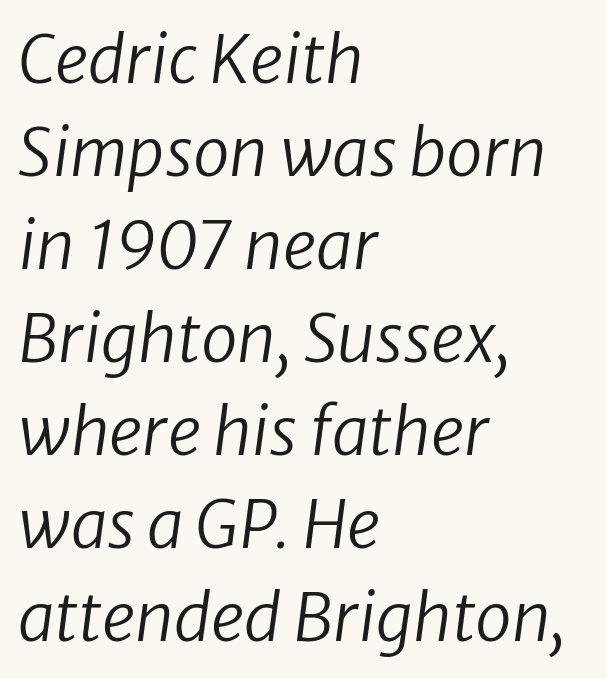
How would I describe the line gaps? Plain and ordinary. Posture: slanted. The setting favours the left margin, as ordinary paragraphs usually do. The space directly below the letters is spotless.
